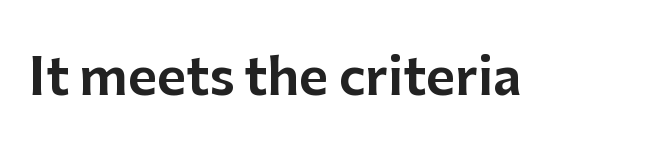
The rendering shows plain stroke endings on the letterforms — a sans-serif design. Clear beneath every line of the passage. Every character sits straight up, as roman type does. Here the designer chose a conventional face with non-uniform glyph widths. This rendering leaves character spacing at its baseline value.
